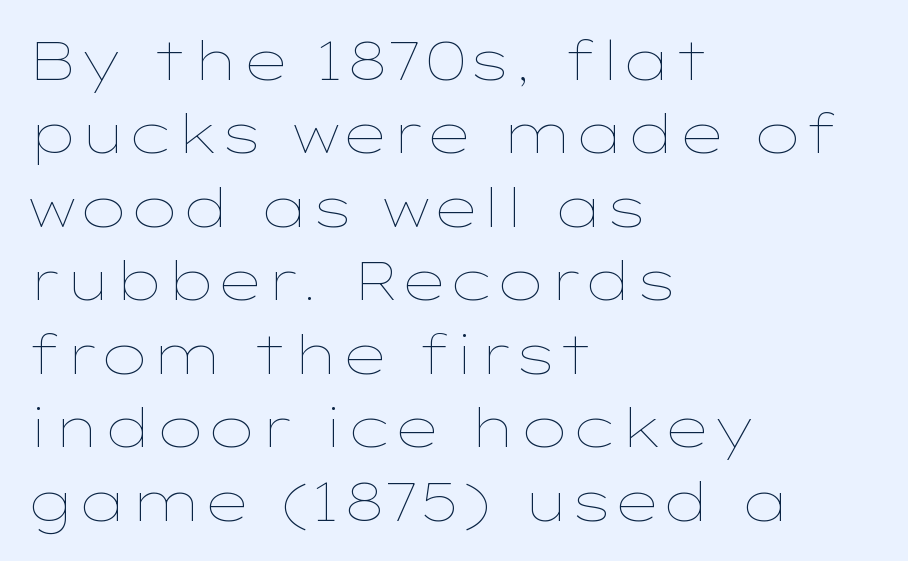
The image shows 54 px thin, wide type, upright; set left-aligned, normal line spacing (1.36x), normal letter spacing, not underlined; low stroke contrast and a medium x-height.
